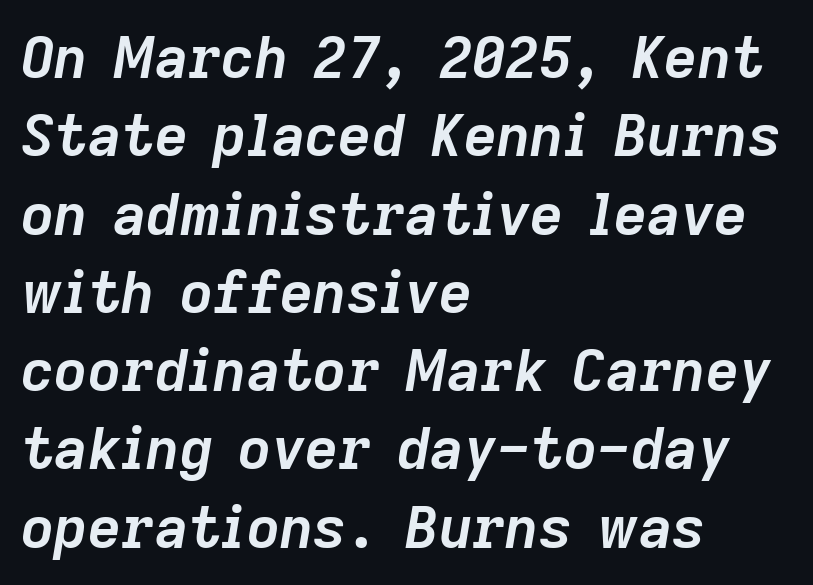
The typesetting leans heavy: a genuine bold. This sample keeps an unexceptional amount of space between lines. Nothing unusual about the tracking: characters are spaced as the font intends. The words here are not underlined.
